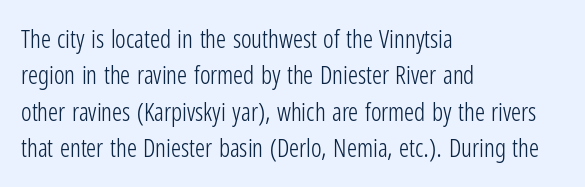
Q: Is the text bold? A: No.
Q: Is the text italic (slanted)? A: No, it is upright.
Q: Is the text underlined? A: No.
Q: How is the paragraph aligned? A: Left-aligned.
Q: Is the spacing between letters normal or unusually wide? A: Normal.
Q: Is the spacing between lines tight, normal or loose? A: Normal.
